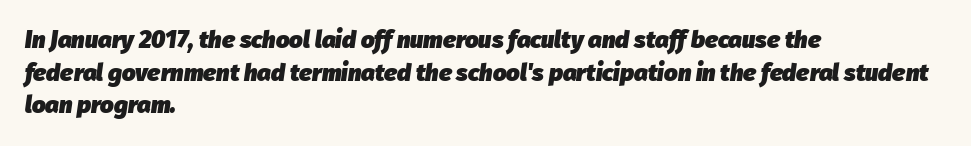
The image shows 24 px bold type, italic (leaning right); set left-aligned, normal line spacing (1.36x), normal letter spacing, not underlined.
